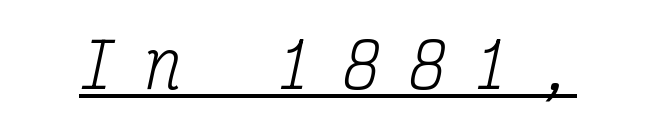
The image shows 61 px regular-weight, condensed serif type, italic (leaning right), monospaced; set unusually wide letter spacing (+0.48 em), underlined; medium stroke contrast and a medium x-height.
